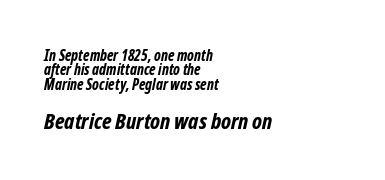
{"bold": "yes", "underline": "no", "align": "left", "line_spacing": "tight", "line_spacing_ratio": 0.96, "letter_spacing": "normal", "letter_spacing_em": 0.0, "larger_block": "second", "size_ratio": 1.47, "glyph_px": 22}
